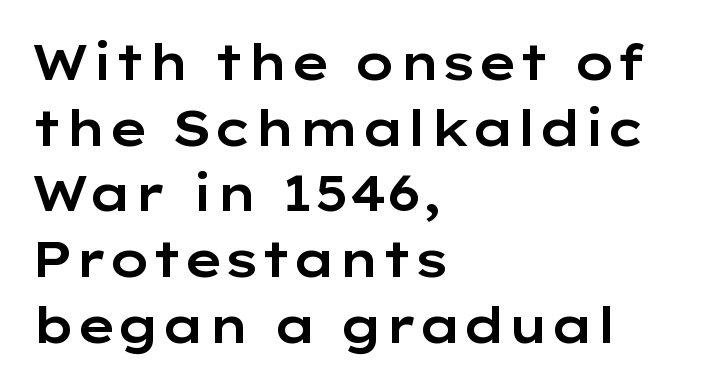
Reading down the block, your eye returns to a fixed left position each line. What kind of face is this? One without serifs — a sans. Check the space under the baseline: it is left empty. Look at the tracking — it's just the regular setting, nothing added. The vertical gap from one line to the next is medium. Each letter keeps its own natural width here, so spacing adapts to shape.
